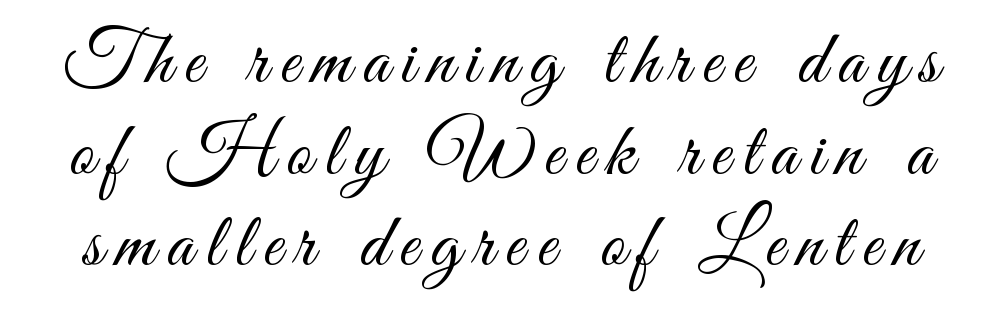
The image shows 77 px light, condensed sans-serif type; set line spacing 1.19x, not underlined; medium stroke contrast and a small x-height.
